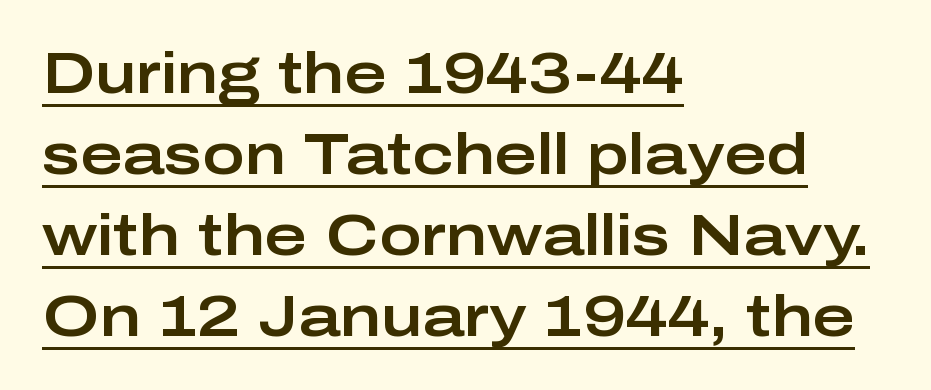
The image shows 57 px wide sans-serif type, upright; set left-aligned, normal line spacing (1.42x), normal letter spacing, underlined; low stroke contrast and a medium x-height.
